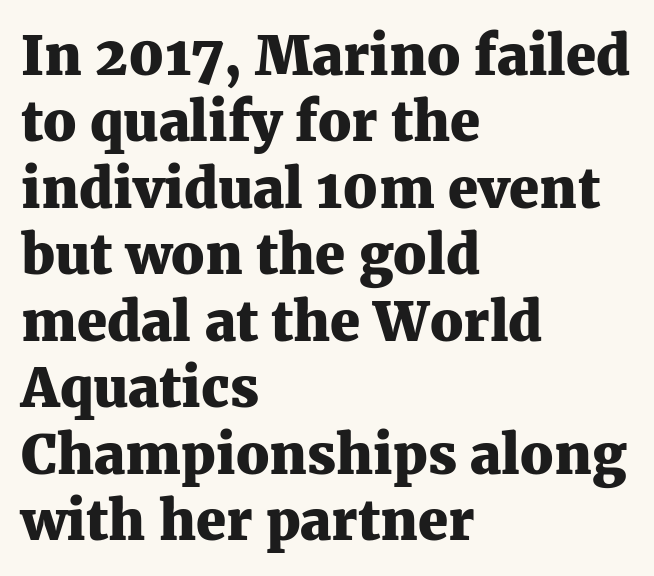
Q: Is the text bold? A: Yes.
Q: Is the text italic (slanted)? A: No, it is upright.
Q: Is the typeface a serif or a sans-serif typeface? A: Serif.
Q: Is the text underlined? A: No.
Q: How is the paragraph aligned? A: Left-aligned.
Q: Is the spacing between letters normal or unusually wide? A: Normal.
Q: Width (condensed, normal, or wide)? A: Normal.
Q: Stroke contrast? A: Medium.
Q: x-height? A: Medium.
Q: Monospaced? A: No.
